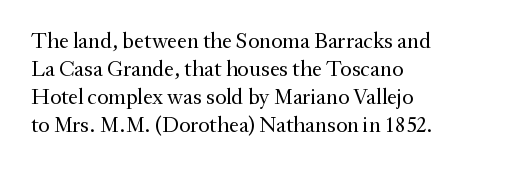
Normally led — the rows are evenly, conventionally spaced. Underlining? Definitely not there. The axis of the letterforms is exactly vertical. The passage is arranged the way most books set body copy — flush left. Default kerning and tracking; the words read as compact shapes.
